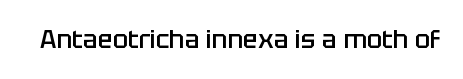
Q: Is the text bold? A: Semi-bold.
Q: Is the text italic (slanted)? A: No, it is upright.
Q: Is the text underlined? A: No.
Q: Is the spacing between letters normal or unusually wide? A: Normal.
